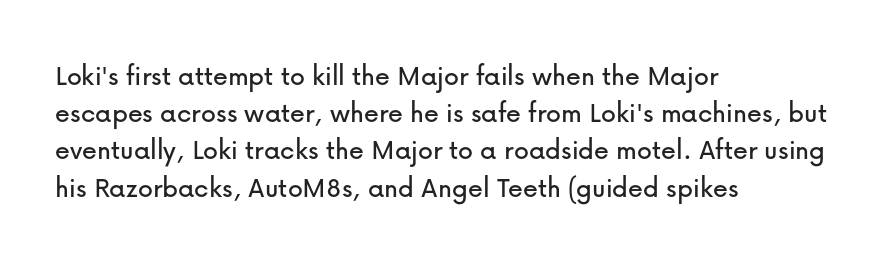
Honestly, the letter spacing is just normal — you wouldn't notice it. Check the space under the baseline: it is left empty. Grotesque or geometric, the face here clearly has no serifs. Note the varied advance widths — an 'i' is clearly narrower than an 'm'. This sample is left-justified, so line endings fall wherever the words run out. Posture: straight, roman, zero tilt.
